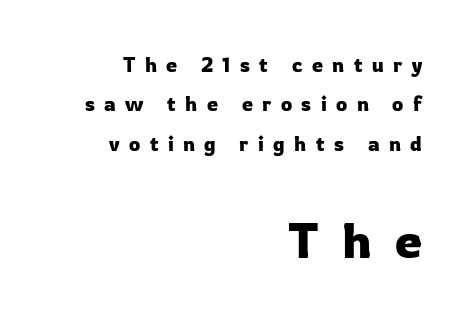
The image shows 49 px sans-serif type, upright; set right-aligned, loose line spacing (1.97x), unusually wide letter spacing (+0.47 em), not underlined; the second (bottom) block is 2.45x larger; low stroke contrast and a medium x-height.
